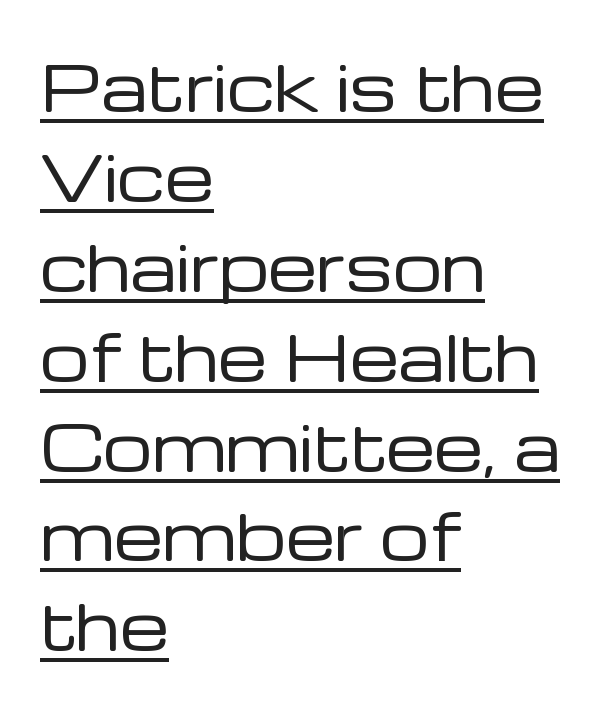
The image shows 62 px regular-weight sans-serif type, upright; set left-aligned, normal line spacing (1.45x), normal letter spacing, underlined; low stroke contrast and a medium x-height.
